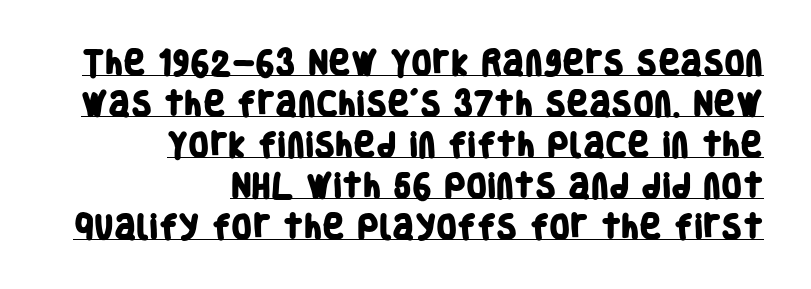
{"bold": "yes", "underline": "yes", "align": "right", "line_spacing": "normal", "line_spacing_ratio": 1.52, "letter_spacing": "normal", "letter_spacing_em": 0.0, "glyph_px": 27}
